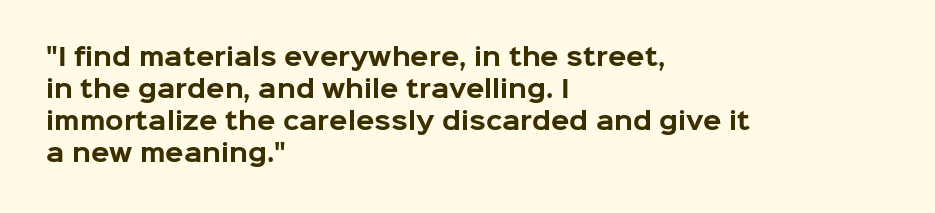
How are the letters spaced? Ordinarily, with no added tracking. Left-aligned paragraph, ragged on the right. The rows are spaced the way most documents space them. The glyphs are unaccompanied by any horizontal stroke below them. Weight check: bold — yes, fully. Ordinary non-slanted type is in use.
